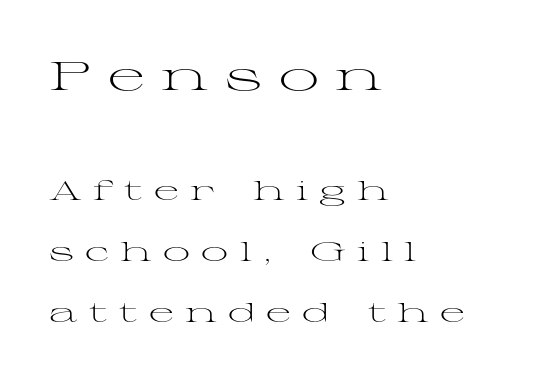
Q: Is the text bold? A: No.
Q: Is the text italic (slanted)? A: No, it is upright.
Q: Is the typeface a serif or a sans-serif typeface? A: Serif.
Q: Is the text underlined? A: No.
Q: How is the paragraph aligned? A: Left-aligned.
Q: Is the spacing between letters normal or unusually wide? A: Unusually wide.
Q: Is the spacing between lines tight, normal or loose? A: Loose.
Q: Which block of text is set in a larger size, the first (top) or the second (bottom)? A: The first (top) one.
Q: Width (condensed, normal, or wide)? A: Wide.
Q: Stroke contrast? A: Medium.
Q: x-height? A: Medium.
Q: Monospaced? A: No.
